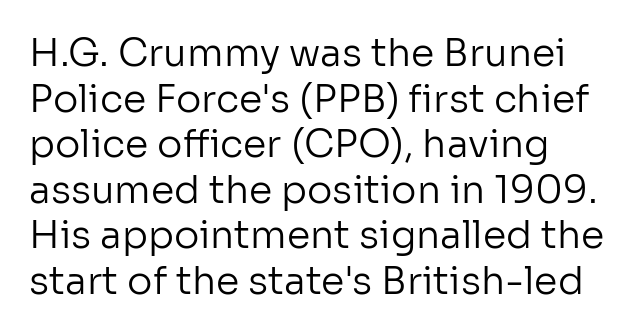
The image shows 38 px regular-weight sans-serif type, upright; set line spacing 1.2x, normal letter spacing, not underlined; low stroke contrast and a medium x-height.
